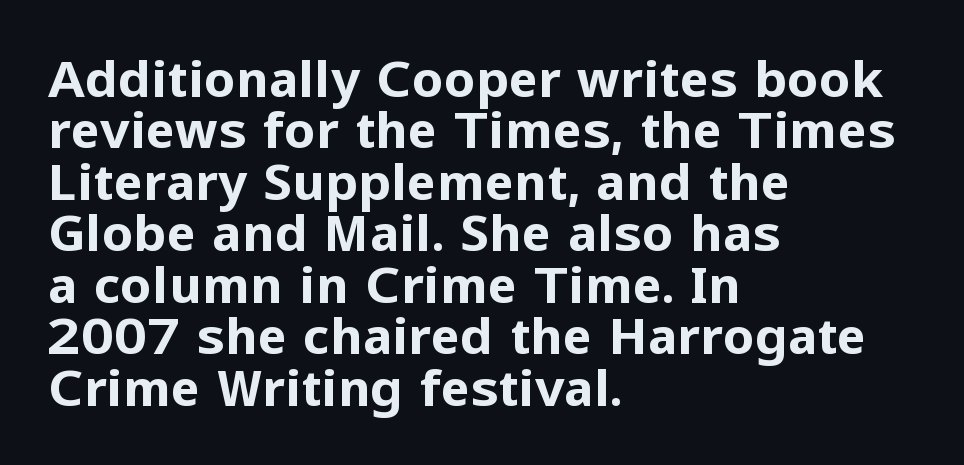
Each letter keeps its own natural width here, so spacing adapts to shape. Typographically, this falls in the sans-serif category. Students, observe: this is what under-led, compact text looks like. The space beneath each line is pristine and unruled. The strokes are fattened all the way to bold.
